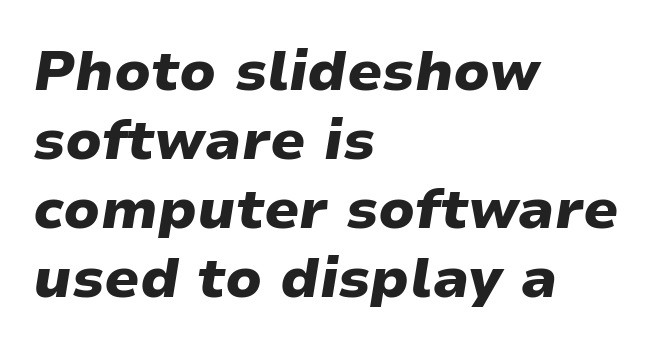
The image shows 56 px heavy, wide type, italic (leaning right); set left-aligned, line spacing 1.23x, normal letter spacing, not underlined; low stroke contrast and a medium x-height.
